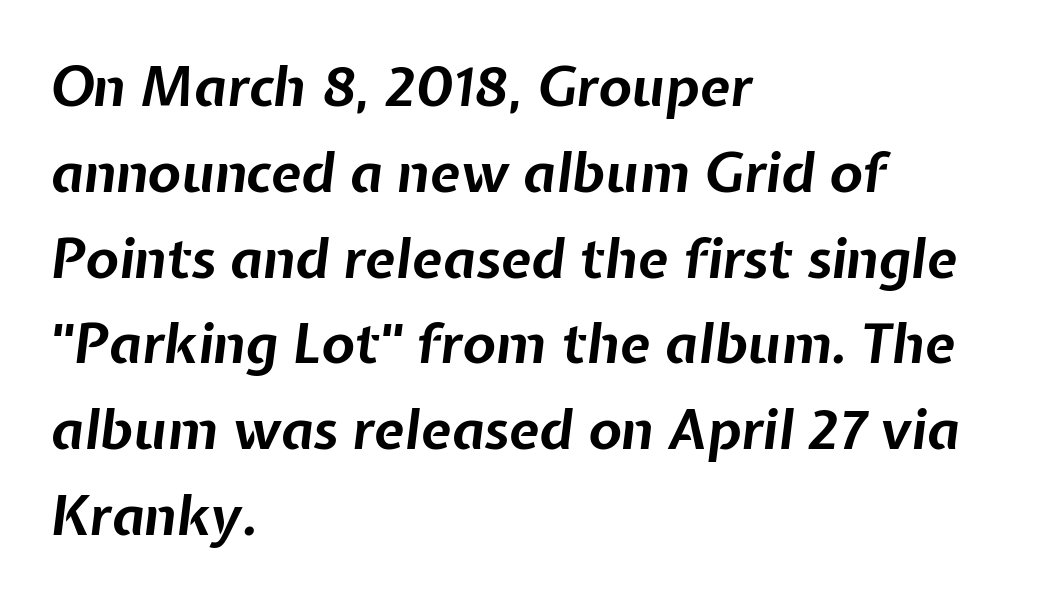
The image shows 55 px bold type, italic (leaning right); set left-aligned, normal line spacing (1.56x), normal letter spacing, not underlined; low stroke contrast and a medium x-height.
